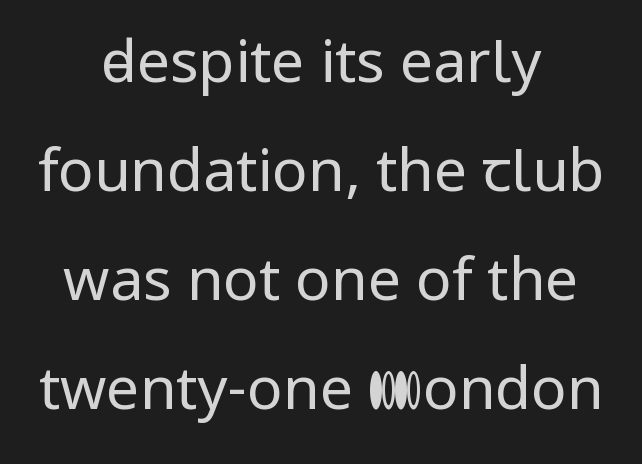
Q: Is the text bold? A: No.
Q: Is the text italic (slanted)? A: No, it is upright.
Q: Is the typeface a serif or a sans-serif typeface? A: Sans-serif.
Q: Is the text underlined? A: No.
Q: How is the paragraph aligned? A: Centered.
Q: Is the spacing between letters normal or unusually wide? A: Normal.
Q: Width (condensed, normal, or wide)? A: Normal.
Q: Stroke contrast? A: Low.
Q: x-height? A: Medium.
Q: Monospaced? A: No.
